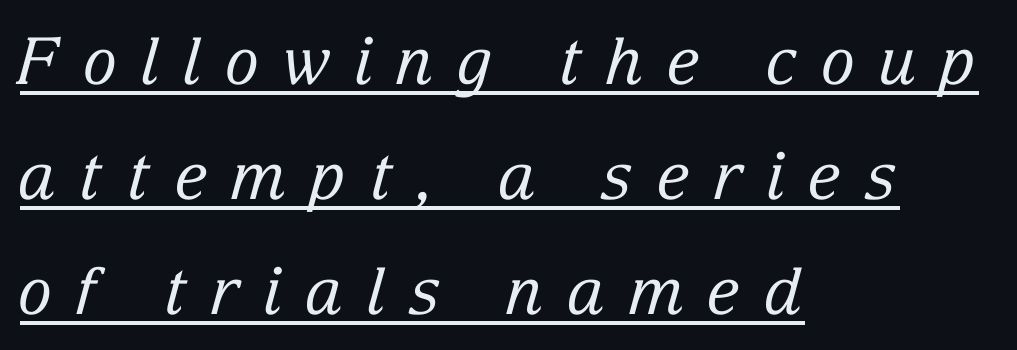
The image shows 65 px regular-weight serif type, italic (leaning right); set left-aligned, line spacing 1.77x, unusually wide letter spacing (+0.36 em), underlined; low stroke contrast and a medium x-height.
